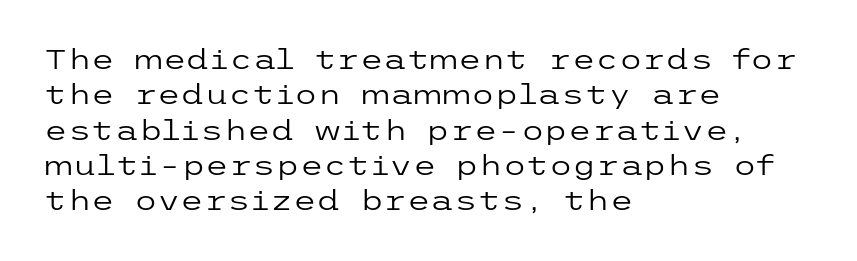
Line beginnings align vertically; line endings do not. The typography opts for an upright posture over an oblique one. Baseline-to-baseline distance is the conventional proportion of letter height. The characters are drawn with everyday or finer stroke widths. Here the glyphs are tracked normally, forming tight word shapes.
